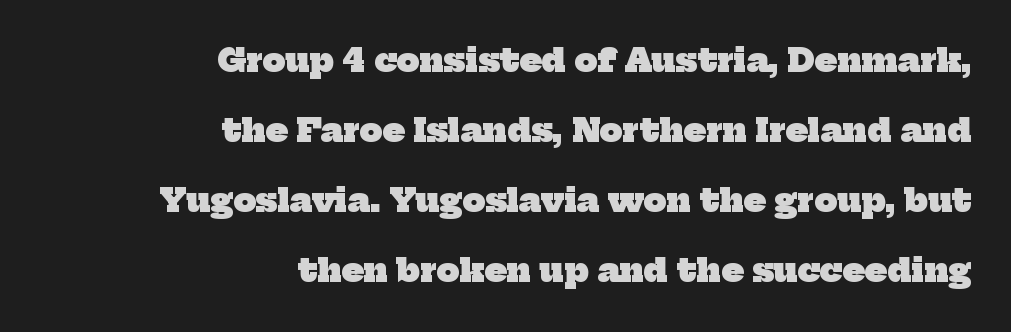
Q: Is the text bold? A: Yes.
Q: Is the typeface a serif or a sans-serif typeface? A: Serif.
Q: Is the text underlined? A: No.
Q: How is the paragraph aligned? A: Right-aligned.
Q: Is the spacing between letters normal or unusually wide? A: Normal.
Q: Is the spacing between lines tight, normal or loose? A: Loose.
Q: Width (condensed, normal, or wide)? A: Normal.
Q: Stroke contrast? A: Low.
Q: x-height? A: Medium.
Q: Monospaced? A: No.
